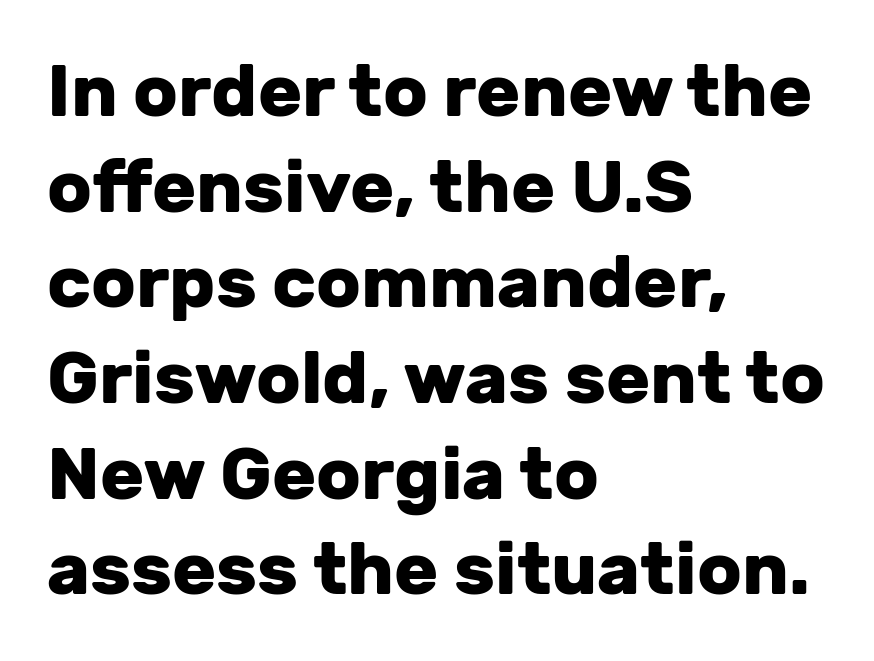
The image shows 73 px heavy sans-serif type, upright; set left-aligned, normal line spacing (1.31x), normal letter spacing, not underlined; low stroke contrast and a medium x-height.
